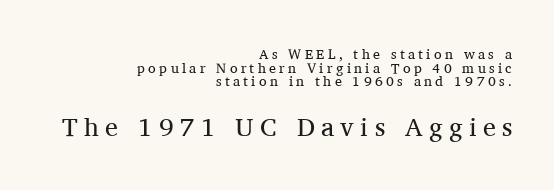
{"italic": "no", "bold": "no", "underline": "no", "align": "right", "line_spacing": "tight", "line_spacing_ratio": 0.98, "letter_spacing": "wide", "letter_spacing_em": 0.24, "larger_block": "second", "size_ratio": 1.86, "glyph_px": 26}
